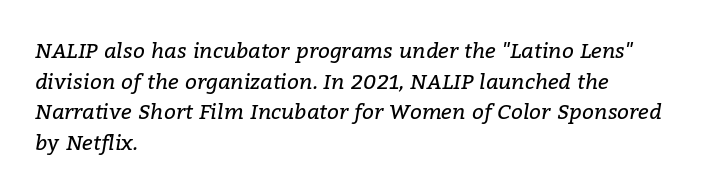
Words appear dense and cohesive because spacing is normal. These lines are set flush left with a ragged right edge. Rule under the text: the space is simply empty. You can tell it's italic because the verticals aren't actually vertical. Regarding leading, the lines here are spaced in the standard way. Caption: face not bold, strokes unweighted.
